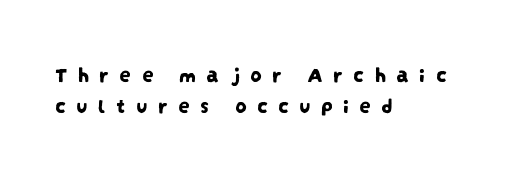
Q: Is the text underlined? A: No.
Q: How is the paragraph aligned? A: Left-aligned.
Q: Is the spacing between letters normal or unusually wide? A: Unusually wide.
Q: Is the spacing between lines tight, normal or loose? A: Normal.
